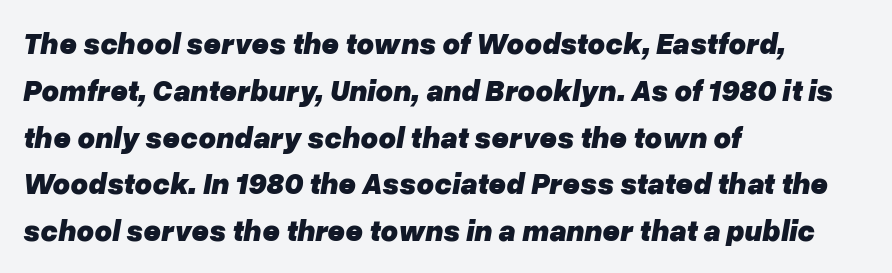
This rendering features lettering with no underline. Where is the straight margin? On the left. Spacing verdict: proportional, widths tailored to each character. Normally led — the rows are evenly, conventionally spaced.
